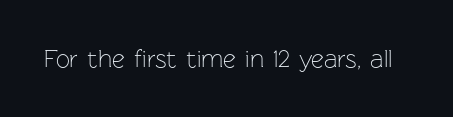
The image shows 25 px text type, upright; set normal letter spacing, not underlined.
